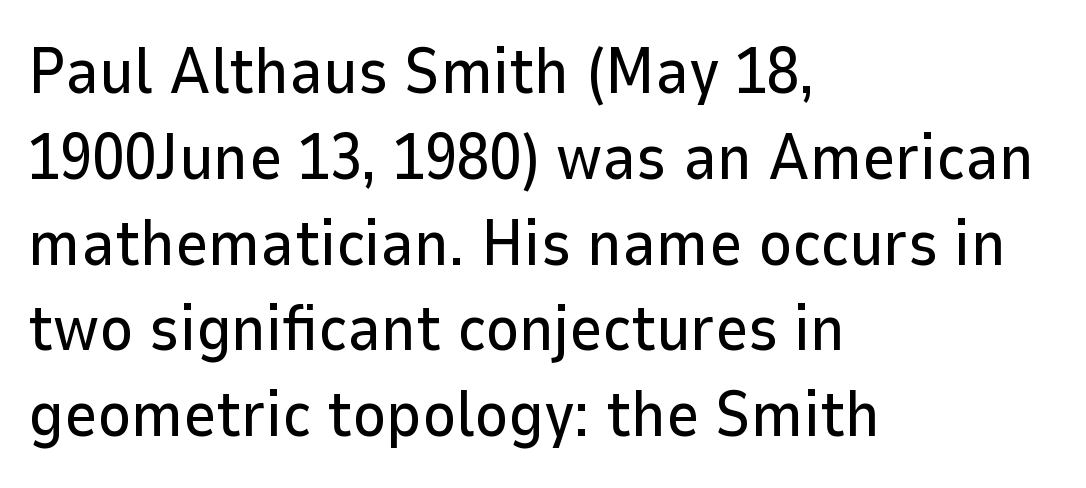
The passage shown has conventional tracking throughout. The words here are not underlined. The ragged edge is on the right, which tells us the setting is flush left. Ascenders rise straight up at ninety degrees. One glance says typical: line gaps are just what's usual.
